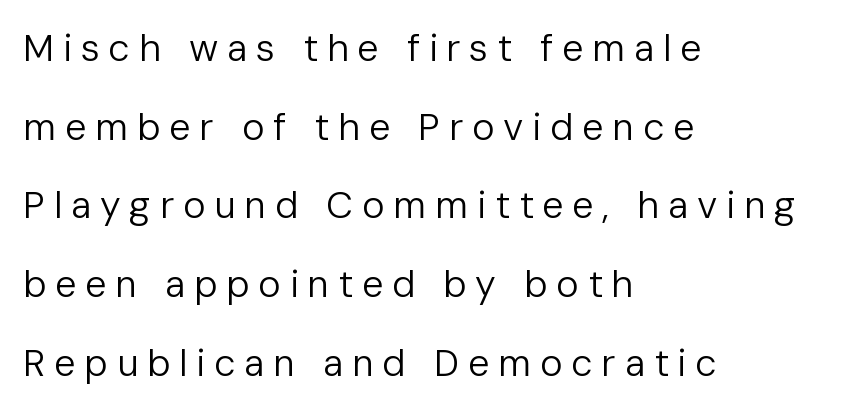
Q: Is the text bold? A: No.
Q: Is the text italic (slanted)? A: No, it is upright.
Q: Is the typeface a serif or a sans-serif typeface? A: Sans-serif.
Q: Is the text underlined? A: No.
Q: How is the paragraph aligned? A: Left-aligned.
Q: Is the spacing between letters normal or unusually wide? A: Unusually wide.
Q: Is the spacing between lines tight, normal or loose? A: Loose.
Q: Width (condensed, normal, or wide)? A: Normal.
Q: Stroke contrast? A: Low.
Q: x-height? A: Medium.
Q: Monospaced? A: No.
